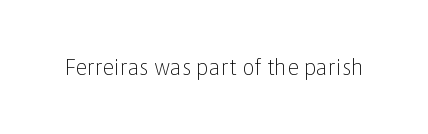
{"italic": "no", "bold": "no", "underline": "no", "letter_spacing": "normal", "letter_spacing_em": 0.0, "glyph_px": 22}
